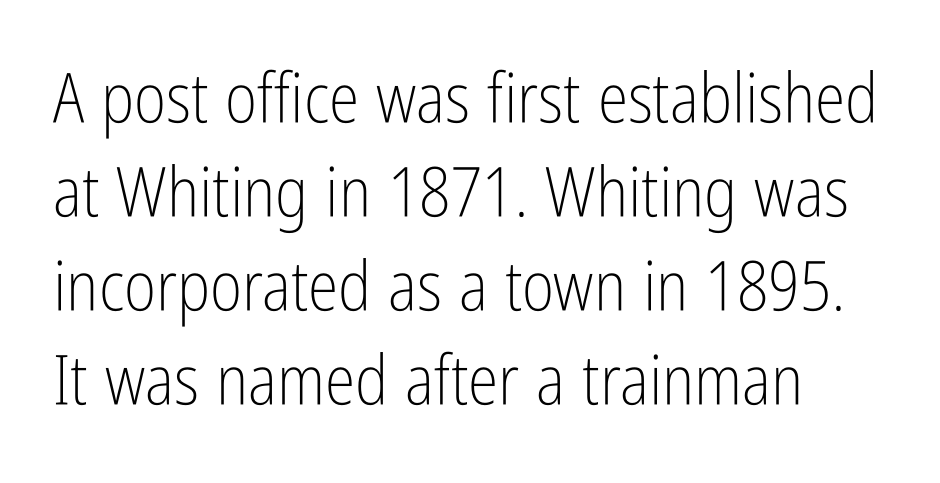
The image shows 69 px light, condensed sans-serif type, upright; set normal line spacing (1.36x), normal letter spacing, not underlined; low stroke contrast and a medium x-height.
